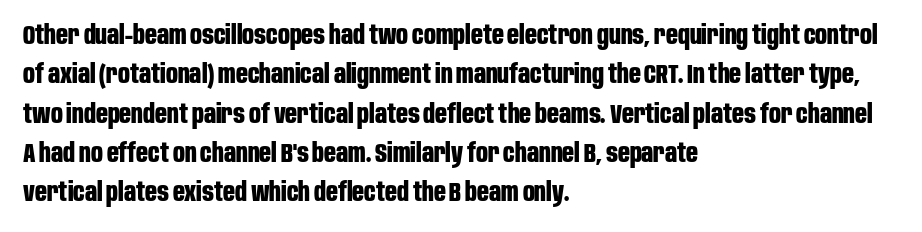
Q: Is the text bold? A: Yes.
Q: Is the text italic (slanted)? A: No, it is upright.
Q: Is the text underlined? A: No.
Q: How is the paragraph aligned? A: Left-aligned.
Q: Is the spacing between letters normal or unusually wide? A: Normal.
Q: Is the spacing between lines tight, normal or loose? A: Normal.
